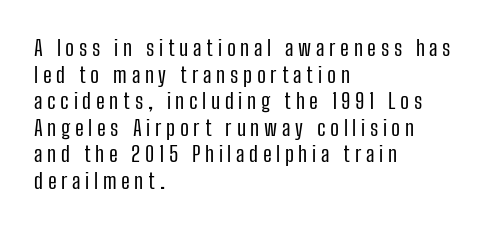
Q: Is the text bold? A: No.
Q: Is the text italic (slanted)? A: No, it is upright.
Q: Is the text underlined? A: No.
Q: How is the paragraph aligned? A: Left-aligned.
Q: Is the spacing between letters normal or unusually wide? A: Unusually wide.
